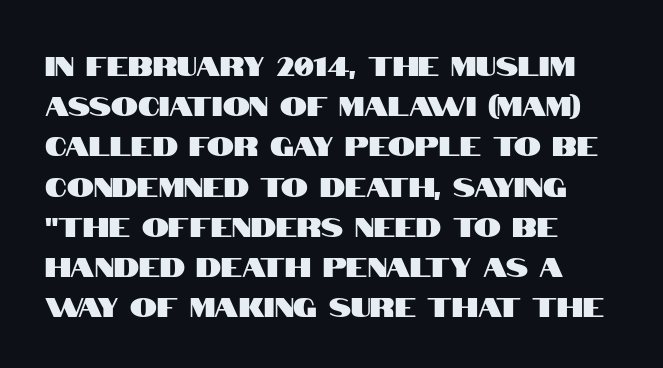
Q: Is the text italic (slanted)? A: No, it is upright.
Q: Is the text underlined? A: No.
Q: How is the paragraph aligned? A: Left-aligned.
Q: Is the spacing between letters normal or unusually wide? A: Normal.
Q: Is the spacing between lines tight, normal or loose? A: Normal.
